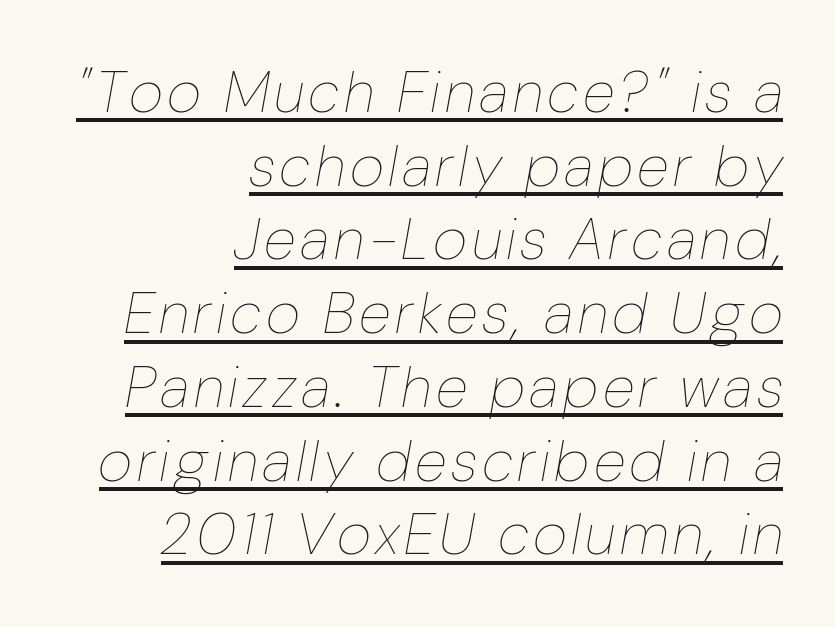
{"italic": "yes", "lean": "right", "slant_degrees": 10, "bold": "no", "weight": "thin", "width": "condensed", "stroke_contrast": "low", "x_height": "medium", "monospaced": "no", "underline": "yes", "align": "right", "line_spacing": "normal", "line_spacing_ratio": 1.25, "glyph_px": 59}
